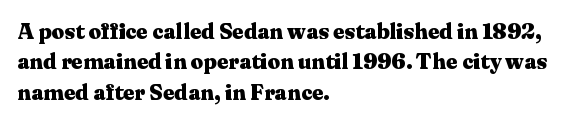
{"italic": "no", "bold": "yes", "underline": "no", "align": "left", "line_spacing": "normal", "line_spacing_ratio": 1.38, "letter_spacing": "normal", "letter_spacing_em": 0.0, "glyph_px": 22}
